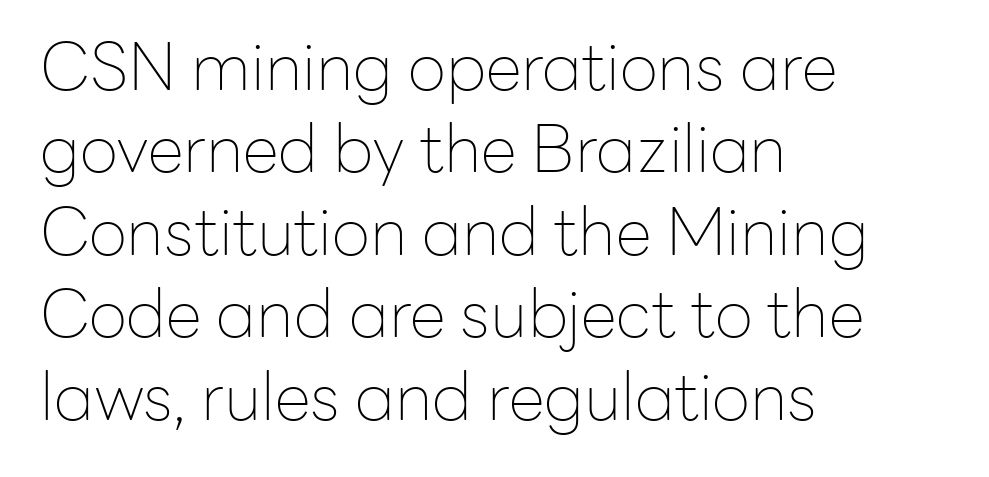
Typographically, this falls in the sans-serif category. Honestly, the letter spacing is just normal — you wouldn't notice it. Is there much room between lines? A standard amount, neither cramped nor airy. Vertical stems look standard width or narrower in stroke.
